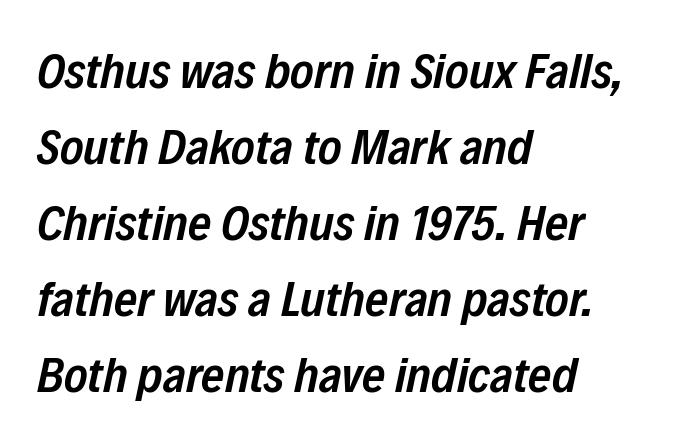
Slightly chunky letters — semibold, I'd say, not full bold. A classic flush-left, rag-right setting is used for this passage. Any mark beneath the type? The region is blank. The glyphs look as if they've been sheared to an angle. Normally led — the rows are evenly, conventionally spaced. The rendering uses natural spacing where letterforms have individual widths.
